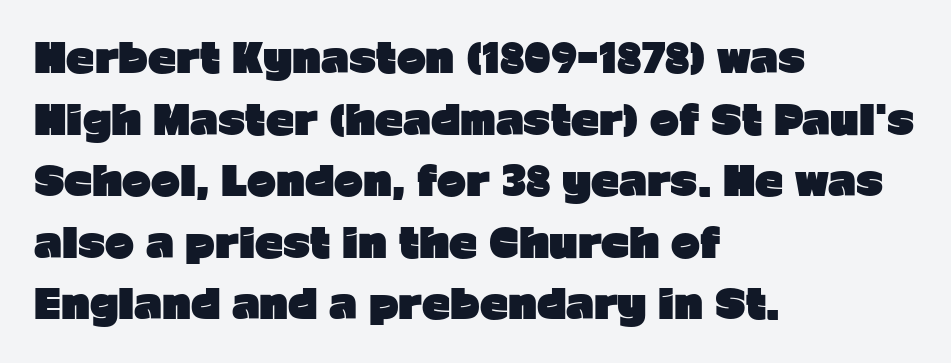
No feet cap the strokes, marking this as sans-serif type. The letters stand upright; this is a roman face. The face used here is proportionally spaced, like ordinary book or web type. What's the leading like? Ordinary, nothing unusual. These lines stack with their left ends in a neat column. Set as a true bold cut, around the 700 mark.
